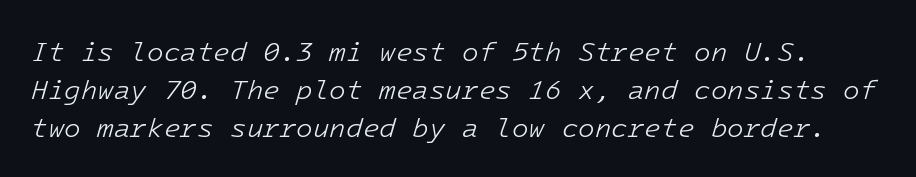
{"italic": "yes", "lean": "right", "slant_degrees": 16, "bold": "no", "underline": "no", "line_spacing": "normal", "line_spacing_ratio": 1.41, "letter_spacing": "normal", "letter_spacing_em": 0.0, "glyph_px": 27}
